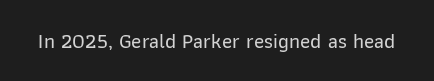
Q: Is the text italic (slanted)? A: No, it is upright.
Q: Is the text underlined? A: No.
Q: Is the spacing between letters normal or unusually wide? A: Normal.
